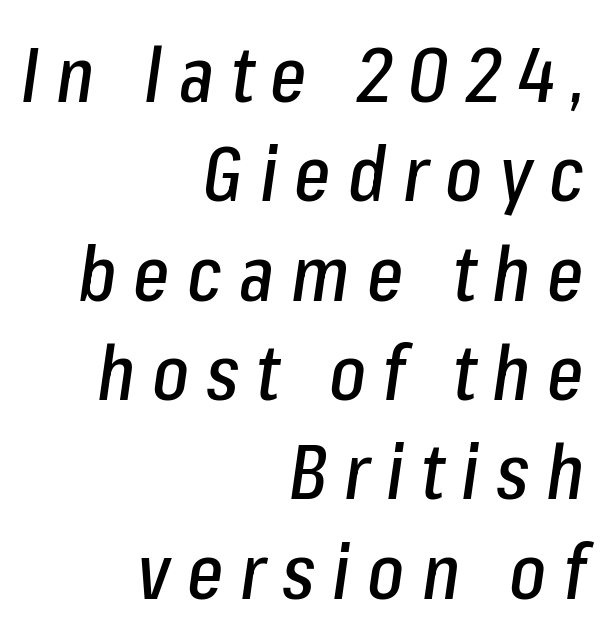
The image shows 77 px condensed type, italic (leaning right); set right-aligned, normal line spacing (1.29x), unusually wide letter spacing (+0.22 em), not underlined; low stroke contrast and a medium x-height.
